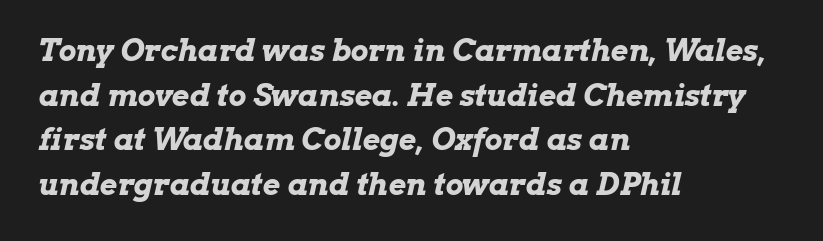
Q: Is the text bold? A: Yes.
Q: Is the text italic (slanted)? A: Yes, it leans right by about 13 degrees.
Q: Is the text underlined? A: No.
Q: How is the paragraph aligned? A: Left-aligned.
Q: Is the spacing between letters normal or unusually wide? A: Normal.
Q: Is the spacing between lines tight, normal or loose? A: Normal.
Q: Width (condensed, normal, or wide)? A: Wide.
Q: Stroke contrast? A: Low.
Q: x-height? A: Medium.
Q: Monospaced? A: No.
